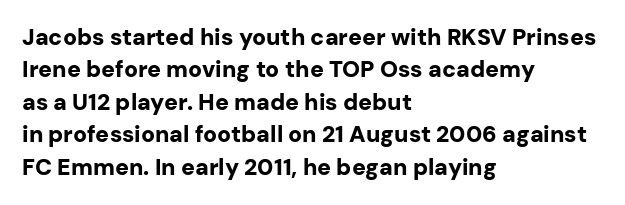
Q: Is the text bold? A: Yes.
Q: Is the text italic (slanted)? A: No, it is upright.
Q: Is the text underlined? A: No.
Q: How is the paragraph aligned? A: Left-aligned.
Q: Is the spacing between letters normal or unusually wide? A: Normal.
Q: Is the spacing between lines tight, normal or loose? A: Normal.
